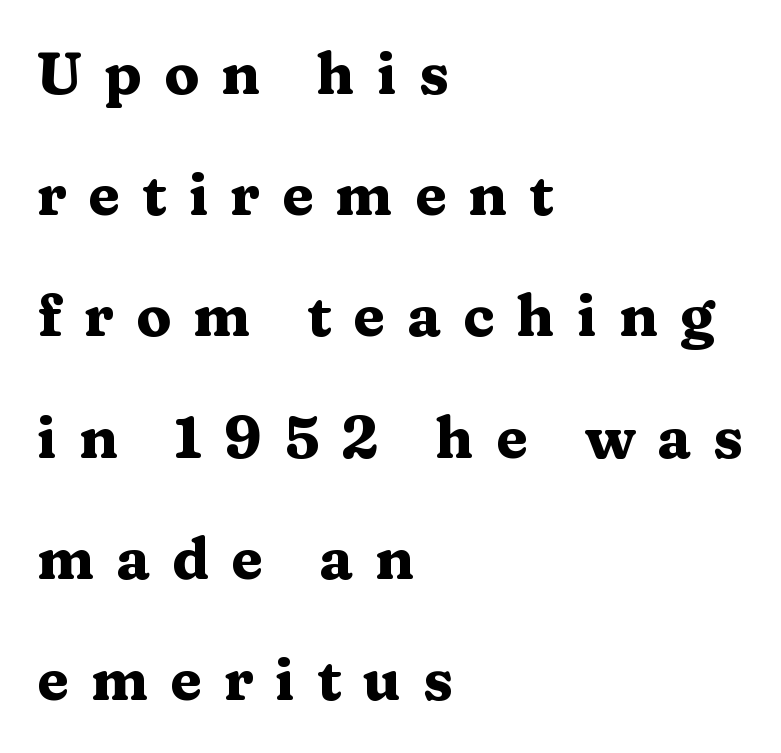
The image shows 58 px heavy, wide serif type, upright; set left-aligned, loose line spacing (2.09x), unusually wide letter spacing (+0.38 em), not underlined; medium stroke contrast and a medium x-height.
